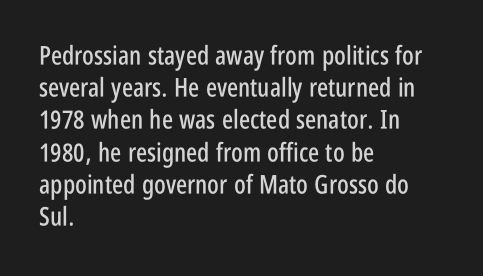
Q: Is the text italic (slanted)? A: No, it is upright.
Q: Is the text underlined? A: No.
Q: How is the paragraph aligned? A: Left-aligned.
Q: Is the spacing between letters normal or unusually wide? A: Normal.
